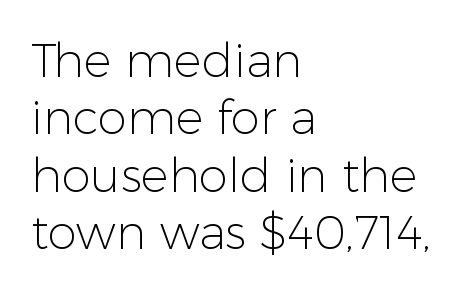
{"serif": "no", "italic": "no", "bold": "no", "weight": "light", "width": "normal", "stroke_contrast": "low", "x_height": "medium", "monospaced": "no", "underline": "no", "align": "left", "line_spacing_ratio": 1.22, "letter_spacing": "normal", "letter_spacing_em": 0.0, "glyph_px": 47}
